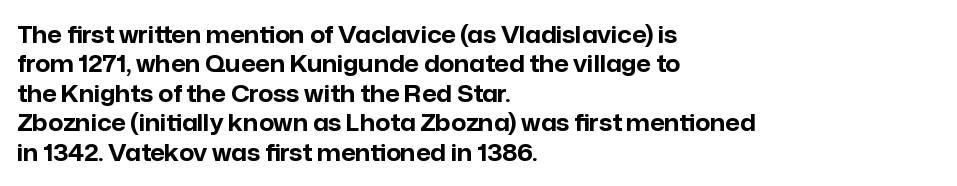
In terms of posture, this sample is upright. Whoever set this chose a conventional vertical rhythm. The space directly below the letters is spotless. A typesetter would call this zero additional tracking.
